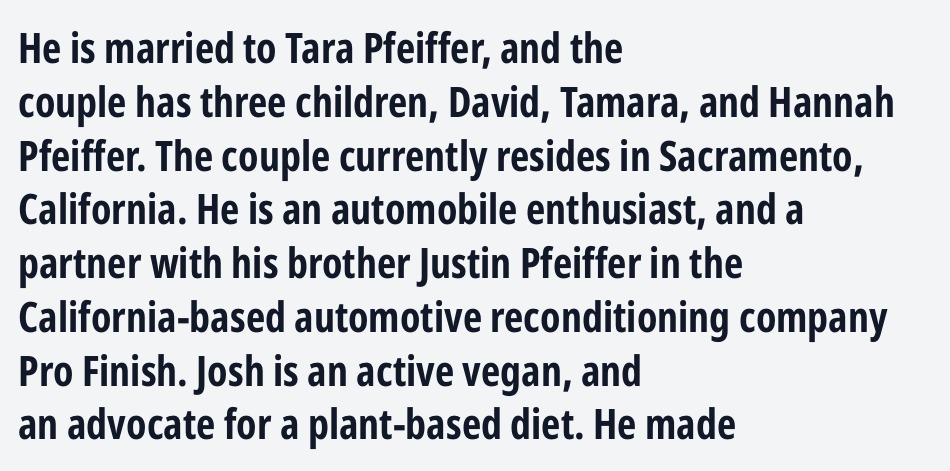
One-word summary of the alignment: left. Proportional: the letters do not fall into vertical columns. Short note: letters normally spaced. The designer left line spacing at the default.
